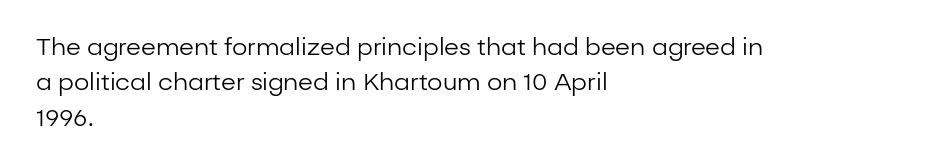
The image shows 24 px text type, upright; set left-aligned, normal line spacing (1.47x), normal letter spacing, not underlined.
